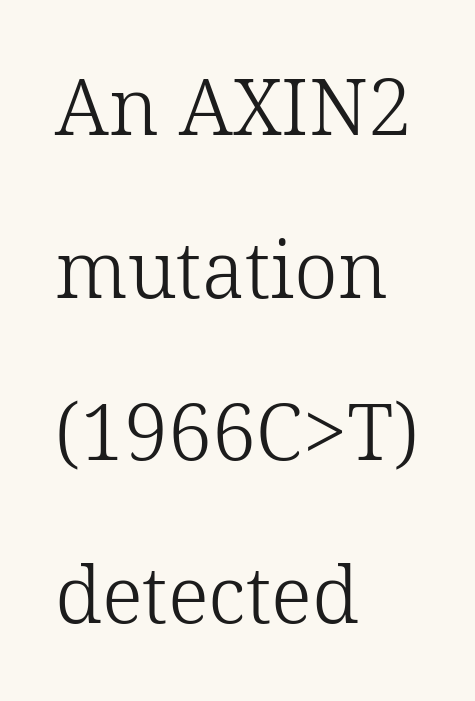
Q: Is the text bold? A: No.
Q: Is the text italic (slanted)? A: No, it is upright.
Q: Is the typeface a serif or a sans-serif typeface? A: Serif.
Q: Is the text underlined? A: No.
Q: How is the paragraph aligned? A: Left-aligned.
Q: Is the spacing between letters normal or unusually wide? A: Normal.
Q: Is the spacing between lines tight, normal or loose? A: Loose.
Q: Width (condensed, normal, or wide)? A: Normal.
Q: Stroke contrast? A: Low.
Q: x-height? A: Medium.
Q: Monospaced? A: No.
